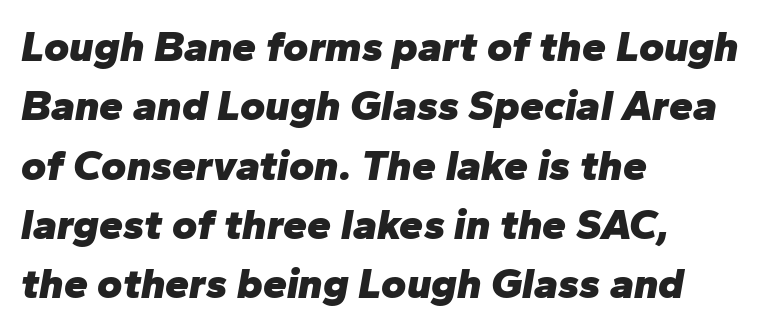
A clean baseline with only descenders dipping below it. In terms of leading, this rendering sits right in the middle. The passage shown leans; its letterforms are oblique. Each line starts at the same left margin while the right side varies.
